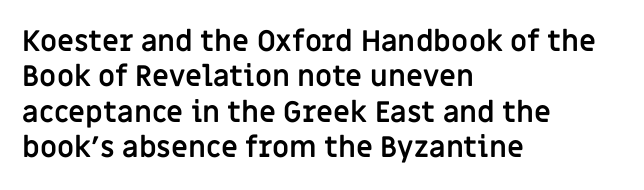
{"serif": "no", "italic": "no", "bold": "yes", "weight": "semibold", "width": "normal", "stroke_contrast": "low", "x_height": "large", "monospaced": "no", "underline": "no", "align": "left", "line_spacing_ratio": 1.22, "letter_spacing": "normal", "letter_spacing_em": 0.0, "glyph_px": 29}
